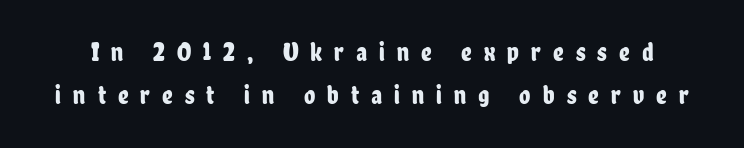
Q: Is the text italic (slanted)? A: No, it is upright.
Q: Is the text underlined? A: No.
Q: Is the spacing between letters normal or unusually wide? A: Unusually wide.
Q: Is the spacing between lines tight, normal or loose? A: Normal.
